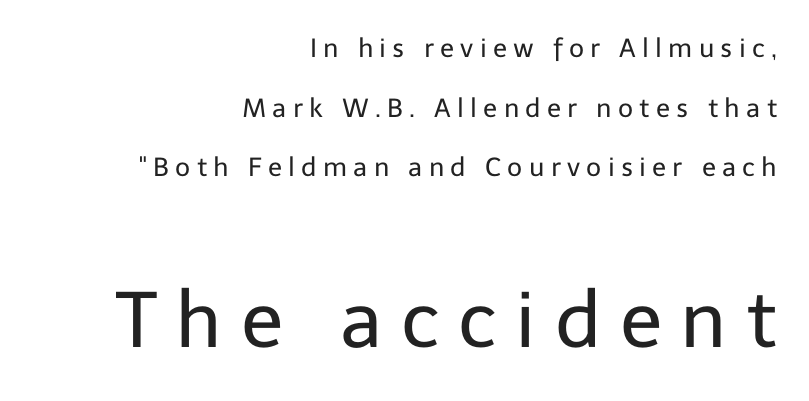
The image shows 78 px regular-weight sans-serif type, upright; set right-aligned, loose line spacing (2.29x), unusually wide letter spacing (+0.24 em), not underlined; the second (bottom) block is 3.0x larger; low stroke contrast and a medium x-height.
